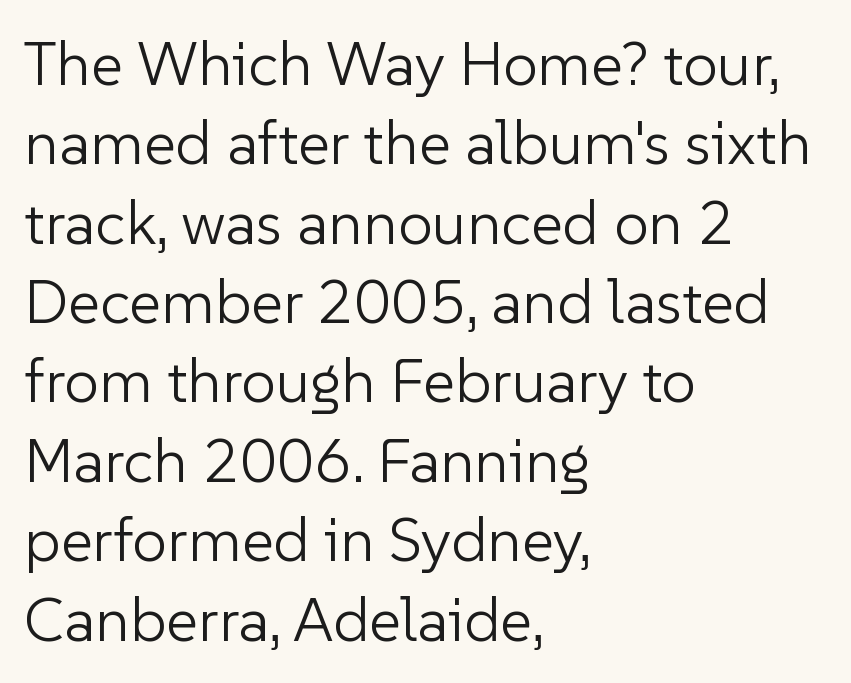
The image shows 62 px light sans-serif type, upright; set left-aligned, normal line spacing (1.28x), normal letter spacing, not underlined; low stroke contrast and a medium x-height.
